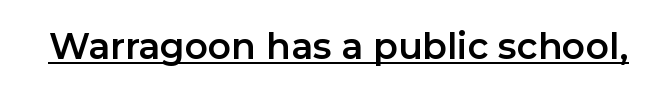
A sans-serif font was chosen for this passage. Ordinary non-slanted type is in use. Glyph-to-glyph distance matches everyday printed text. Compared with undecorated copy, this sample adds a rule below the words.
